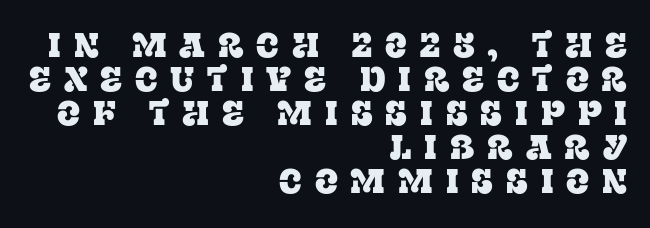
{"serif": "yes", "italic": "no", "width": "normal", "stroke_contrast": "low", "x_height": "large", "monospaced": "no", "underline": "no", "align": "right", "line_spacing": "tight", "line_spacing_ratio": 1.0, "letter_spacing": "wide", "letter_spacing_em": 0.38, "glyph_px": 34}
